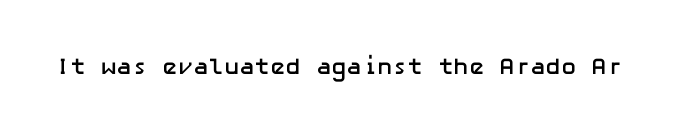
Notice how thick the strokes are: this is what a full bold looks like. In terms of letterspacing, this is plain default setting. The specimen omits any rule beneath the text block's lines. The lettering stays uniformly vertical, giving the passage a roman look.
